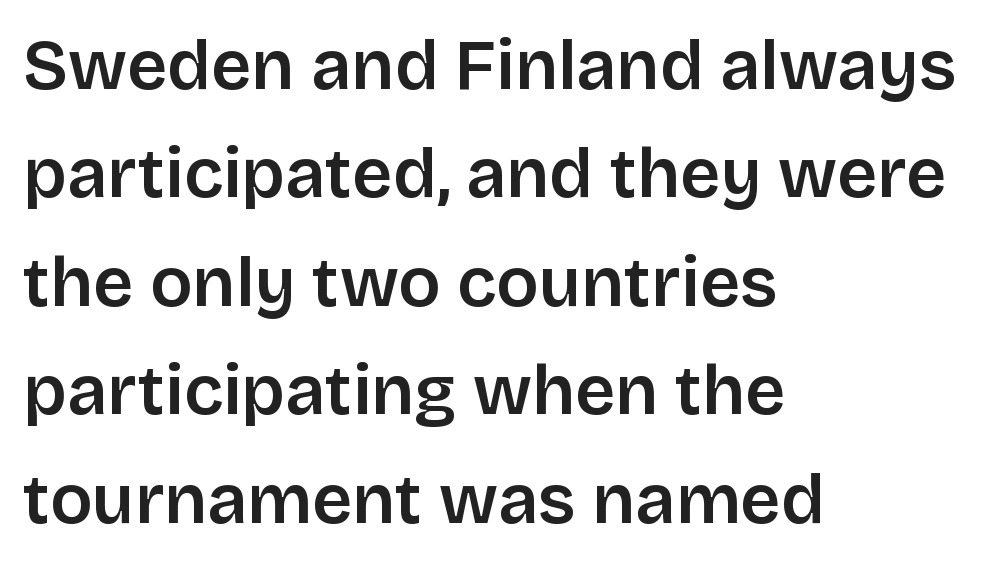
Notice how the passage keeps a crisp vertical edge on the left only. Vertically, the passage feels balanced, rows spaced as you'd expect. Every letter is mildly thick-stroked: semibold rather than bold. Rule under the text: the space is simply empty. Compared with typical body copy, the letter spacing here is the same. The letters advance in unequal steps, a hallmark of proportional type.
